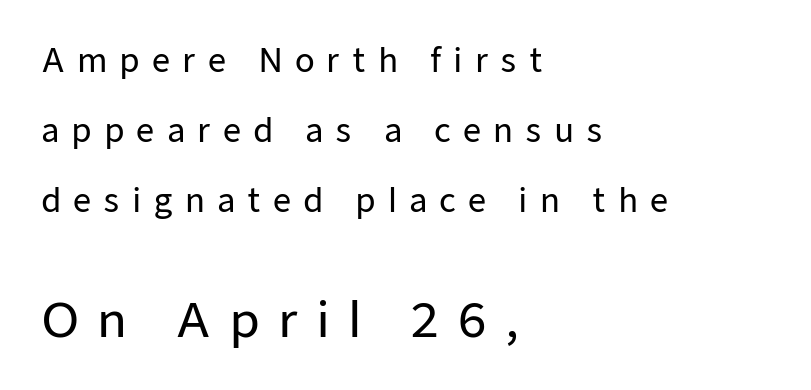
The image shows 48 px sans-serif type, upright; set left-aligned, loose line spacing (2.19x), unusually wide letter spacing (+0.37 em), not underlined; the second (bottom) block is 1.5x larger; low stroke contrast and a medium x-height.
